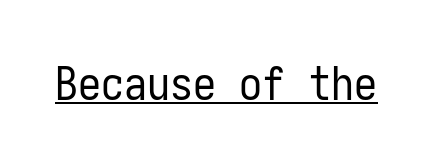
{"serif": "no", "italic": "no", "bold": "no", "weight": "regular", "width": "condensed", "stroke_contrast": "low", "x_height": "medium", "underline": "yes", "letter_spacing": "normal", "letter_spacing_em": 0.0, "glyph_px": 46}
